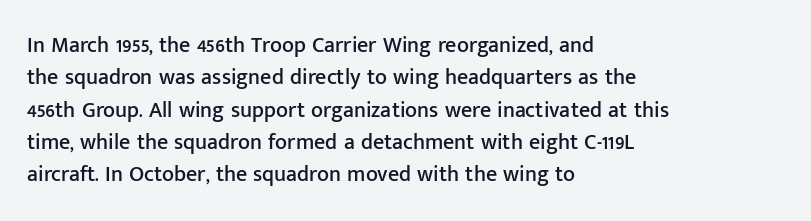
{"italic": "no", "underline": "no", "align": "left", "line_spacing": "normal", "line_spacing_ratio": 1.47, "letter_spacing": "normal", "letter_spacing_em": 0.0, "glyph_px": 22}
